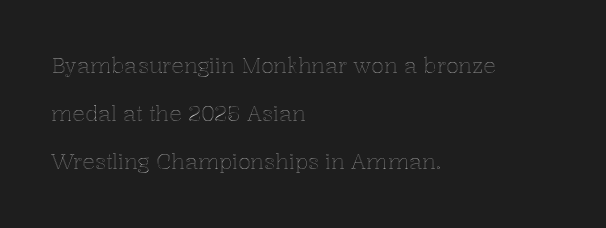
The image shows 21 px text type, upright; set left-aligned, loose line spacing (2.29x), normal letter spacing, not underlined.
